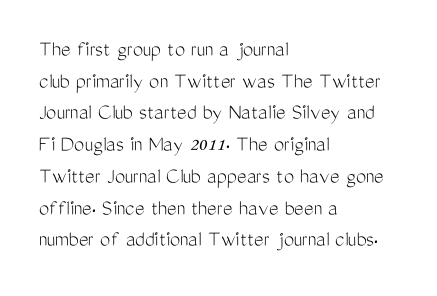
The image shows 23 px text type, upright; set left-aligned, normal line spacing (1.38x), normal letter spacing, not underlined.
